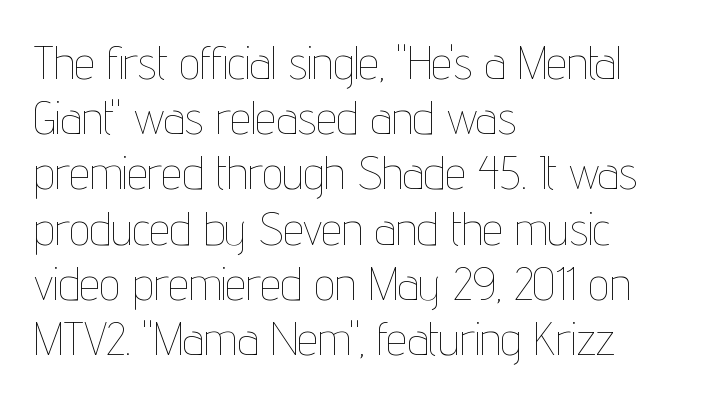
The image shows 46 px thin, condensed type, upright; set left-aligned, line spacing 1.2x, normal letter spacing, not underlined; low stroke contrast and a medium x-height.
